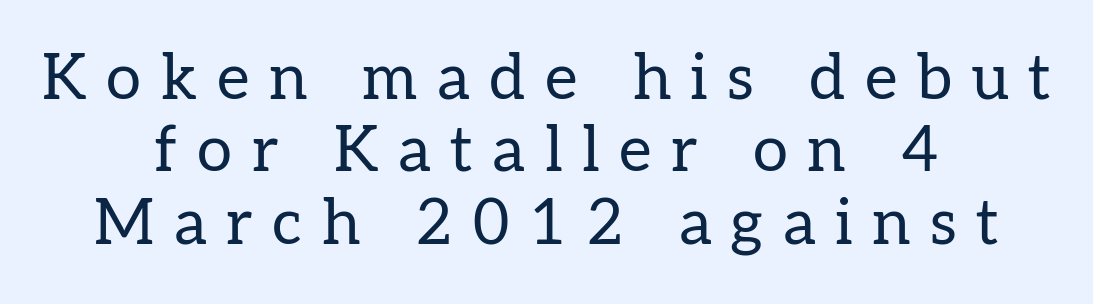
{"serif": "yes", "italic": "no", "bold": "no", "weight": "regular", "width": "normal", "stroke_contrast": "low", "x_height": "medium", "monospaced": "no", "underline": "no", "align": "center", "line_spacing": "tight", "line_spacing_ratio": 1.15, "letter_spacing": "wide", "letter_spacing_em": 0.31, "glyph_px": 63}
